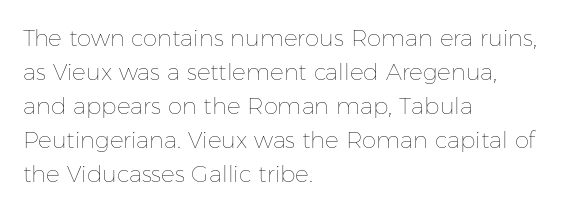
Q: Is the text bold? A: No.
Q: Is the text italic (slanted)? A: No, it is upright.
Q: Is the text underlined? A: No.
Q: How is the paragraph aligned? A: Left-aligned.
Q: Is the spacing between letters normal or unusually wide? A: Normal.
Q: Is the spacing between lines tight, normal or loose? A: Normal.
